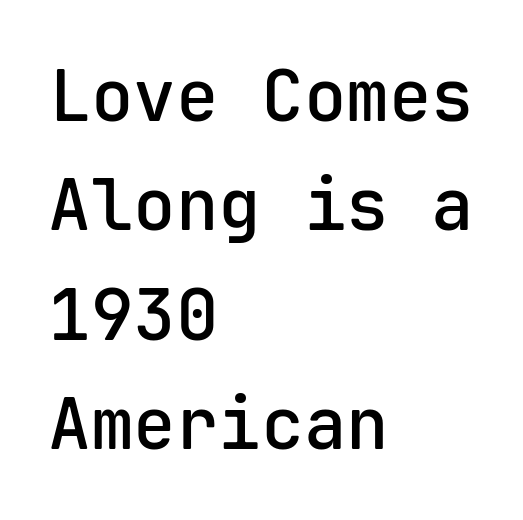
The image shows 71 px semibold sans-serif type, upright, monospaced; set left-aligned, normal line spacing (1.54x), normal letter spacing, not underlined; low stroke contrast and a medium x-height.
